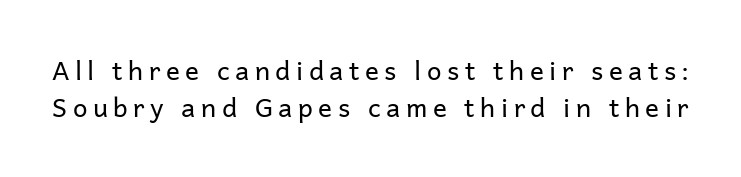
The image shows 26 px text type, upright; set normal line spacing (1.43x), unusually wide letter spacing (+0.21 em), not underlined.
